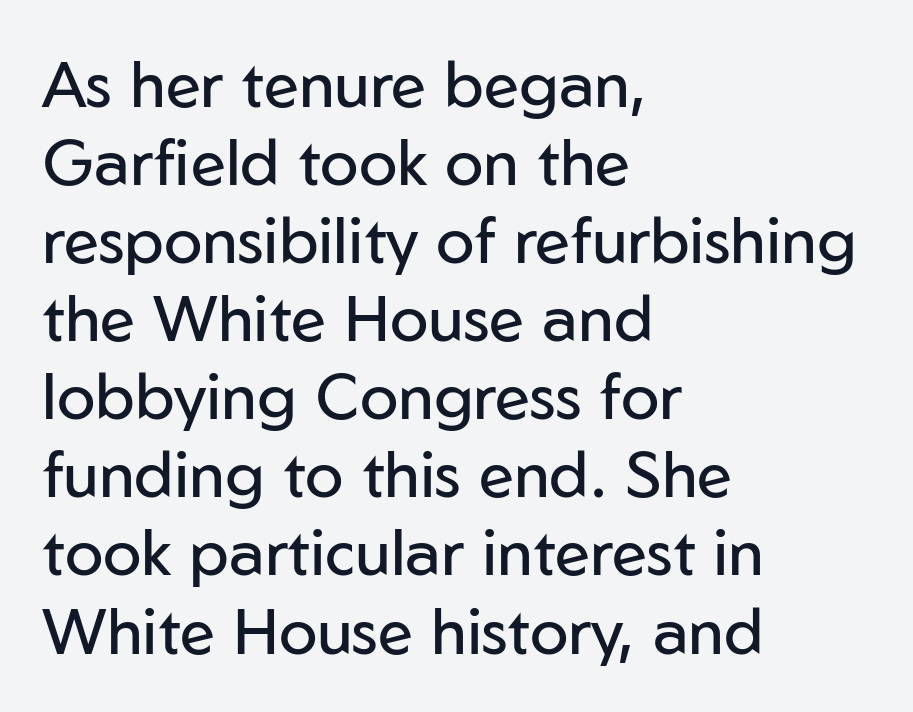
The image shows 64 px regular-weight sans-serif type, upright; set left-aligned, line spacing 1.22x, normal letter spacing, not underlined; low stroke contrast and a medium x-height.
